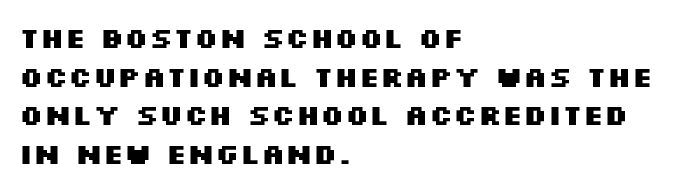
The image shows 28 px heavy, wide sans-serif type, upright; set left-aligned, normal line spacing (1.38x), normal letter spacing, not underlined; medium stroke contrast and a large x-height.
